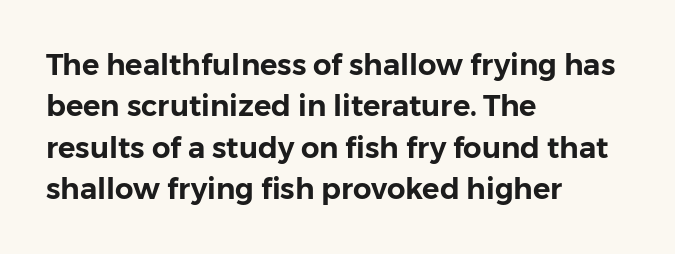
The image shows 29 px sans-serif type, upright; set left-aligned, normal line spacing (1.43x), normal letter spacing, not underlined; low stroke contrast and a medium x-height.
